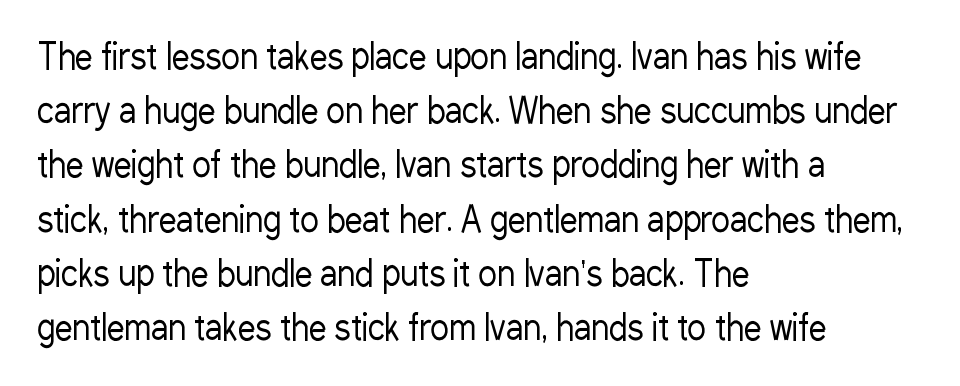
The image shows 35 px regular-weight, condensed sans-serif type, upright; set left-aligned, normal line spacing (1.55x), normal letter spacing, not underlined; low stroke contrast and a medium x-height.
